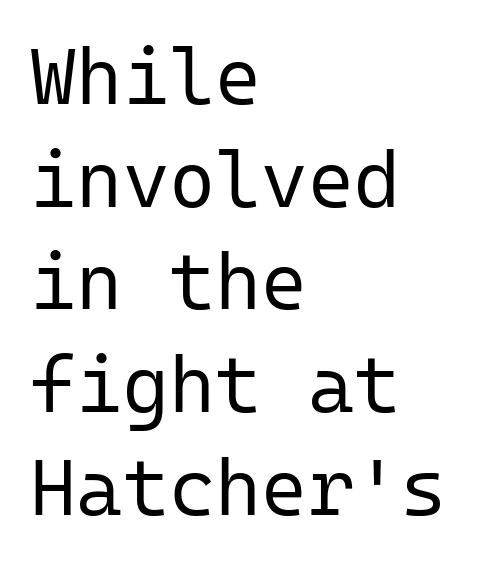
Q: Is the text bold? A: No.
Q: Is the text italic (slanted)? A: No, it is upright.
Q: Is the typeface a serif or a sans-serif typeface? A: Sans-serif.
Q: Is the text underlined? A: No.
Q: How is the paragraph aligned? A: Left-aligned.
Q: Is the spacing between letters normal or unusually wide? A: Normal.
Q: Is the spacing between lines tight, normal or loose? A: Normal.
Q: Width (condensed, normal, or wide)? A: Normal.
Q: Stroke contrast? A: Low.
Q: x-height? A: Medium.
Q: Monospaced? A: Yes.
